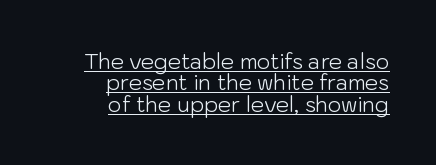
The glyphs are accompanied by a horizontal stroke just below them. The lettering holds an erect, upright posture throughout. Summary of weight: not heavy and not bold. The lines are packed closely together with very little leading. Inter-character spacing is left at the font's built-in metrics. A flush-right, rag-left setting is used for this passage.
